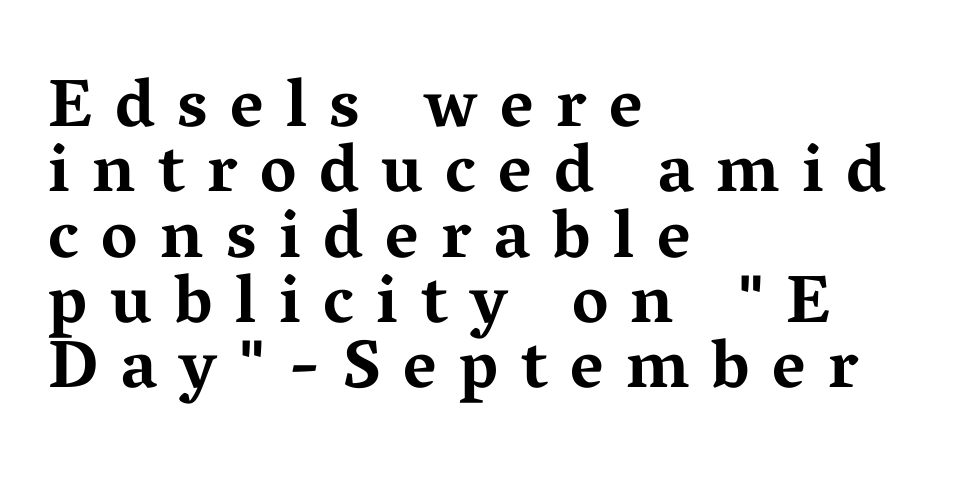
{"serif": "yes", "italic": "no", "bold": "yes", "weight": "bold", "width": "wide", "stroke_contrast": "medium", "x_height": "medium", "monospaced": "no", "underline": "no", "align": "left", "line_spacing": "tight", "line_spacing_ratio": 0.96, "letter_spacing": "wide", "letter_spacing_em": 0.33, "glyph_px": 68}
